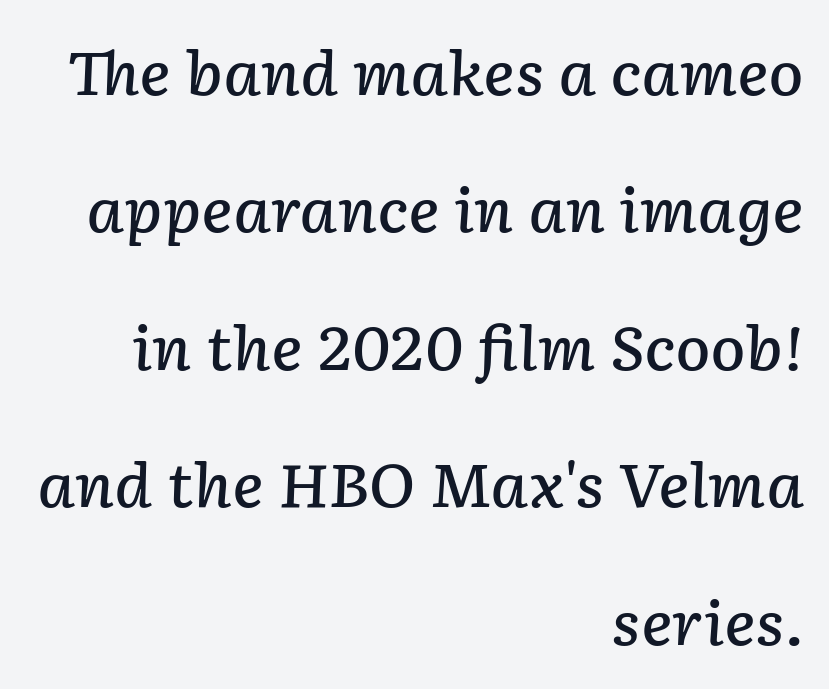
{"italic": "yes", "lean": "right", "slant_degrees": 2, "bold": "semi", "weight": "semibold", "width": "normal", "stroke_contrast": "low", "x_height": "medium", "monospaced": "no", "underline": "no", "align": "right", "line_spacing": "loose", "line_spacing_ratio": 2.33, "letter_spacing": "normal", "letter_spacing_em": 0.0, "glyph_px": 59}
